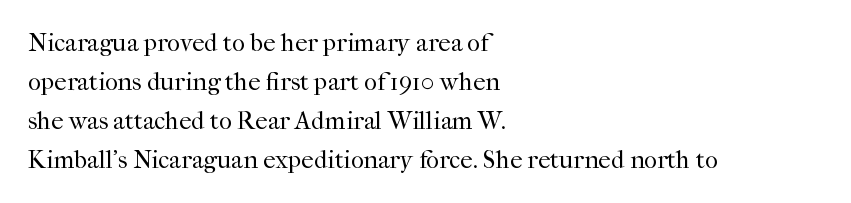
The space between consecutive lines is moderate. In terms of letterspacing, this is plain default setting. This rendering features lettering with no underline. Is the stroke heavy? The answer is a plain regular-or-lighter.
